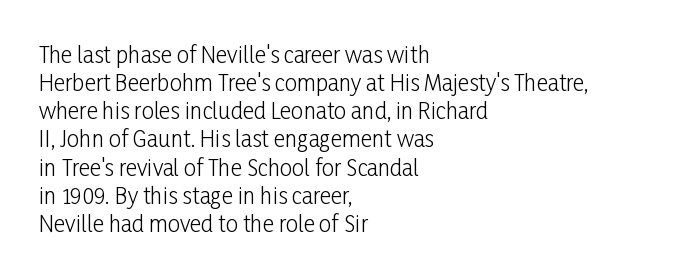
{"italic": "no", "bold": "no", "underline": "no", "align": "left", "line_spacing": "normal", "line_spacing_ratio": 1.28, "letter_spacing": "normal", "letter_spacing_em": 0.0, "glyph_px": 22}
